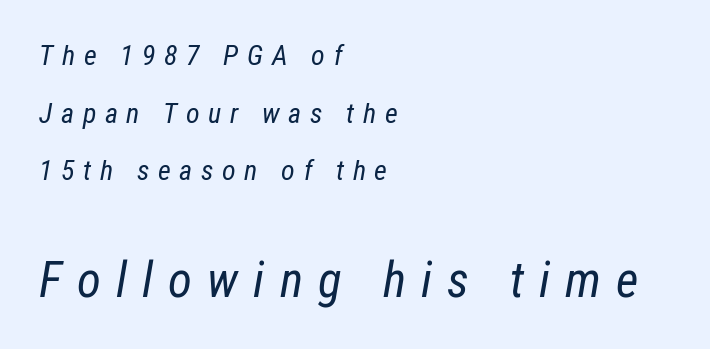
The image shows 49 px regular-weight, condensed type, italic (leaning right); set left-aligned, loose line spacing (2.06x), unusually wide letter spacing (+0.31 em), not underlined; the second (bottom) block is 1.75x larger; low stroke contrast and a medium x-height.
